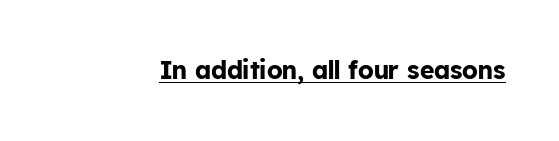
{"italic": "no", "bold": "yes", "underline": "yes", "letter_spacing": "normal", "letter_spacing_em": 0.0, "glyph_px": 25}
